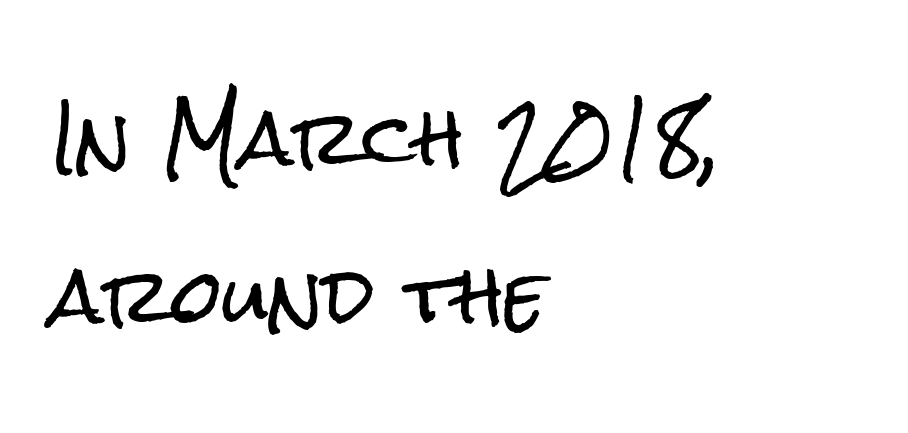
The image shows 73 px condensed sans-serif type, upright; set left-aligned, loose line spacing (2.16x), normal letter spacing, not underlined; low stroke contrast and a medium x-height.
